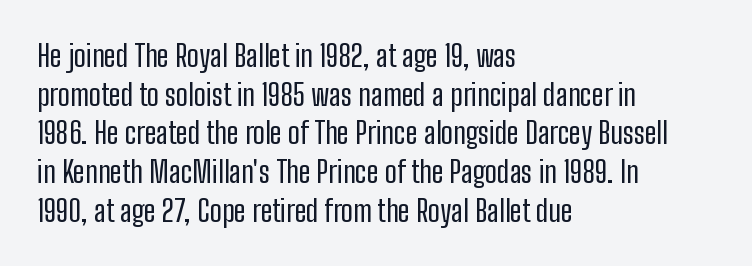
Q: Is the text bold? A: No.
Q: Is the text italic (slanted)? A: No, it is upright.
Q: Is the typeface a serif or a sans-serif typeface? A: Sans-serif.
Q: Is the text underlined? A: No.
Q: How is the paragraph aligned? A: Left-aligned.
Q: Is the spacing between letters normal or unusually wide? A: Normal.
Q: Is the spacing between lines tight, normal or loose? A: Normal.
Q: Width (condensed, normal, or wide)? A: Condensed.
Q: Stroke contrast? A: Low.
Q: x-height? A: Medium.
Q: Monospaced? A: No.
